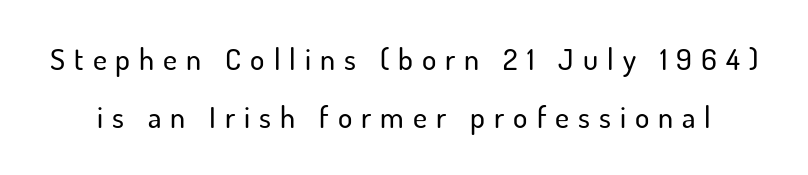
A typesetter would call this heavily tracked-out type. Letterform terminals end flat and unadorned throughout the passage. Is there much room between lines? Yes — plenty of vertical air separates them. Decoration check: the copy has no underline.
